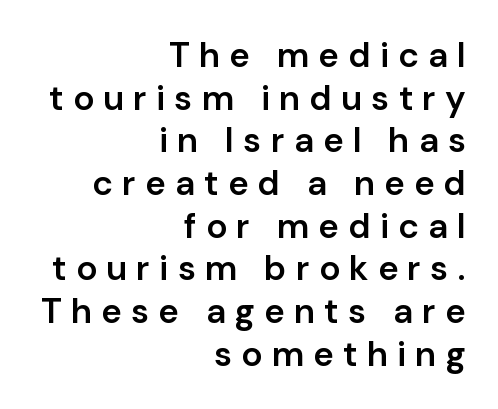
{"serif": "no", "italic": "no", "bold": "semi", "weight": "semibold", "width": "normal", "stroke_contrast": "low", "x_height": "medium", "monospaced": "no", "underline": "no", "align": "right", "line_spacing_ratio": 1.22, "letter_spacing": "wide", "letter_spacing_em": 0.26, "glyph_px": 35}
